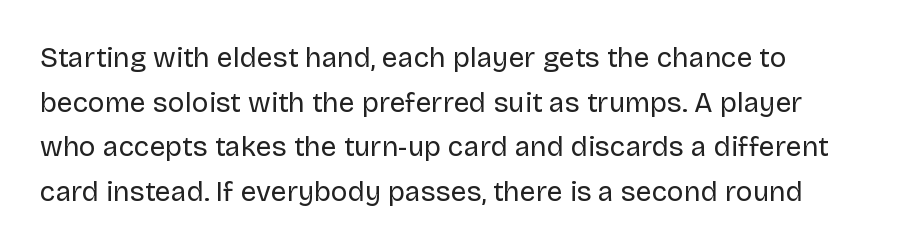
{"serif": "no", "italic": "no", "bold": "no", "weight": "regular", "width": "normal", "stroke_contrast": "low", "x_height": "large", "monospaced": "no", "underline": "no", "line_spacing": "normal", "line_spacing_ratio": 1.59, "letter_spacing": "normal", "letter_spacing_em": 0.0, "glyph_px": 28}
